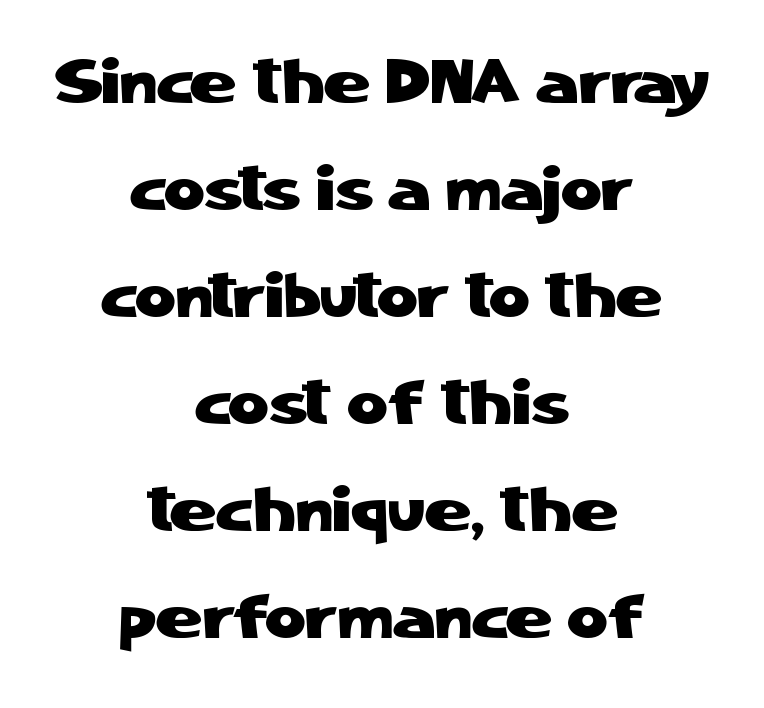
The image shows 63 px sans-serif type, upright; set centered, normal line spacing (1.7x), normal letter spacing, not underlined; low stroke contrast and a medium x-height.
